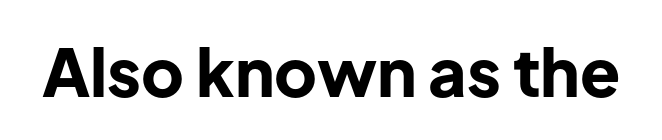
Q: Is the text bold? A: Yes.
Q: Is the text italic (slanted)? A: No, it is upright.
Q: Is the typeface a serif or a sans-serif typeface? A: Sans-serif.
Q: Is the text underlined? A: No.
Q: Is the spacing between letters normal or unusually wide? A: Normal.
Q: Width (condensed, normal, or wide)? A: Normal.
Q: Stroke contrast? A: Low.
Q: x-height? A: Medium.
Q: Monospaced? A: No.
